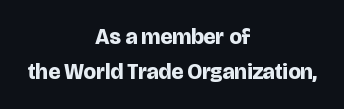
A normal amount of white space separates one row of letters from the next. Compared with typical body copy, the letter spacing here is the same. Each glyph is drawn with heavy, bold strokes. The passage is arranged like a title page — every line centered. Notice how the stems are strictly vertical — no italics here.
